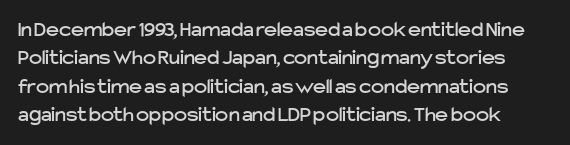
{"italic": "no", "underline": "no", "line_spacing": "normal", "line_spacing_ratio": 1.29, "letter_spacing": "normal", "letter_spacing_em": 0.0, "glyph_px": 22}
